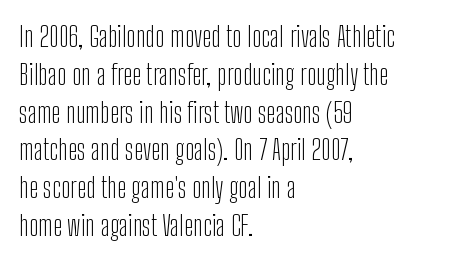
The image shows 28 px light, condensed sans-serif type, upright; set left-aligned, normal line spacing (1.35x), normal letter spacing, not underlined; low stroke contrast and a medium x-height.
